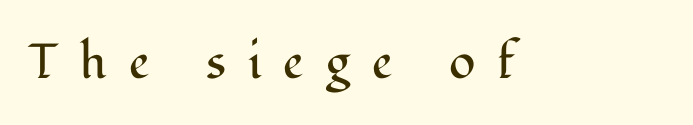
The image shows 49 px regular-weight serif type, upright; set unusually wide letter spacing (+0.45 em), not underlined; medium stroke contrast and a medium x-height.
